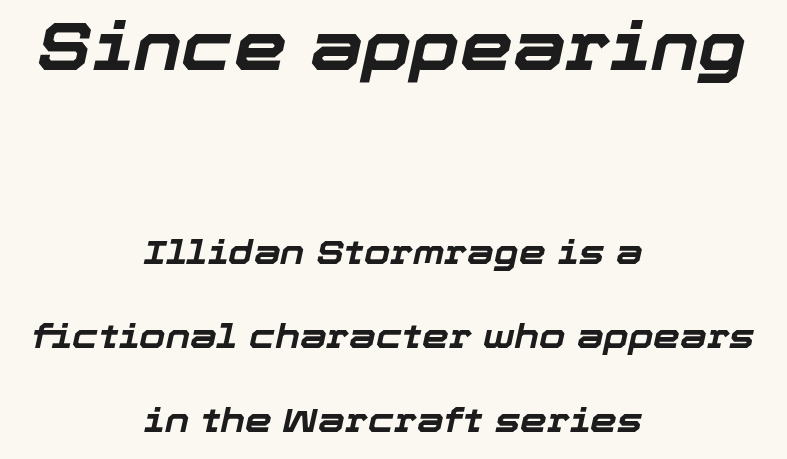
{"italic": "yes", "lean": "right", "slant_degrees": 12, "bold": "yes", "weight": "bold", "width": "normal", "stroke_contrast": "low", "x_height": "medium", "monospaced": "no", "underline": "no", "align": "center", "line_spacing": "loose", "line_spacing_ratio": 2.47, "letter_spacing": "normal", "letter_spacing_em": 0.0, "larger_block": "first", "size_ratio": 1.97, "glyph_px": 67}
